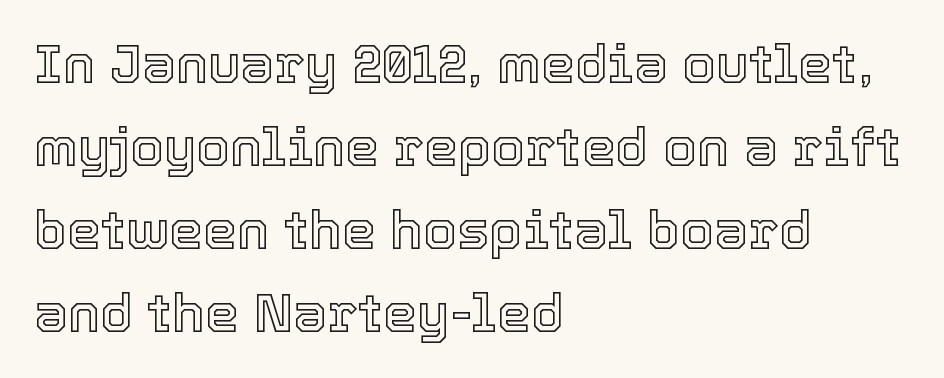
The image shows 54 px text type, upright; set left-aligned, normal line spacing (1.54x), normal letter spacing, not underlined; a medium x-height.
